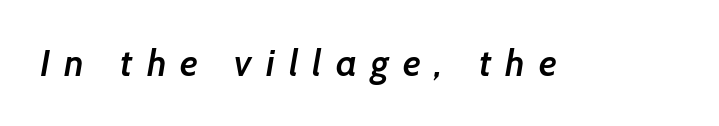
Q: Is the text bold? A: Semi-bold.
Q: Is the typeface a serif or a sans-serif typeface? A: Sans-serif.
Q: Is the text underlined? A: No.
Q: Is the spacing between letters normal or unusually wide? A: Unusually wide.
Q: Width (condensed, normal, or wide)? A: Normal.
Q: Stroke contrast? A: Low.
Q: x-height? A: Medium.
Q: Monospaced? A: No.
